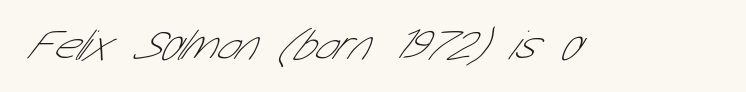
The image shows 43 px thin, condensed sans-serif type; set normal letter spacing, not underlined; low stroke contrast and a medium x-height.
